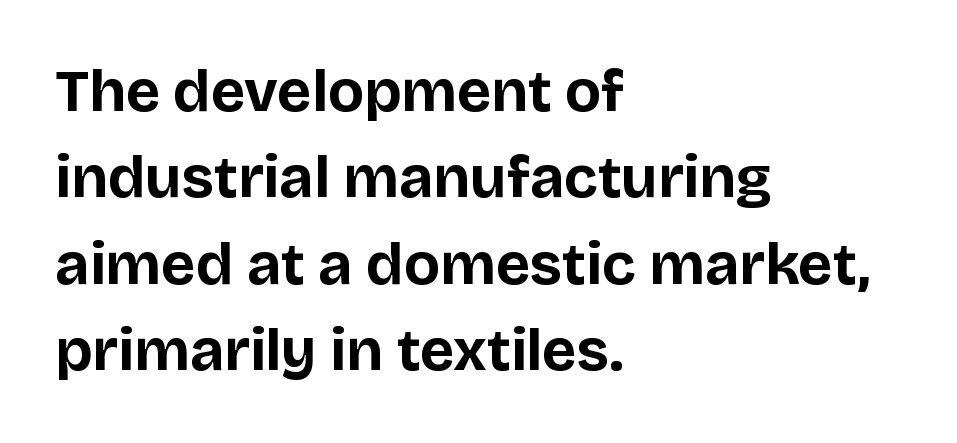
{"serif": "no", "italic": "no", "bold": "yes", "weight": "bold", "width": "normal", "stroke_contrast": "low", "x_height": "large", "monospaced": "no", "underline": "no", "align": "left", "line_spacing": "normal", "line_spacing_ratio": 1.44, "letter_spacing": "normal", "letter_spacing_em": 0.0, "glyph_px": 60}
